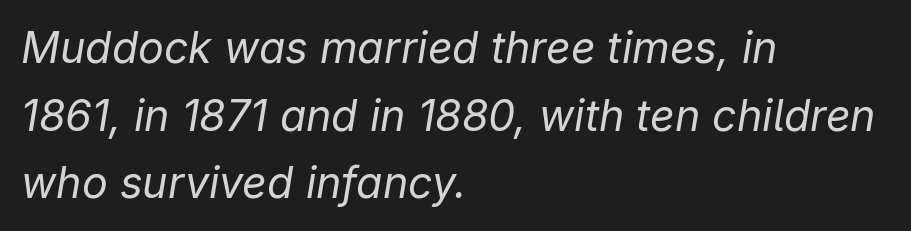
Descenders hang freely into open space. Look at the tracking — it's just the regular setting, nothing added. How would I describe the line gaps? Plain and ordinary. Italic? Definitely — the glyphs are oblique. Varying glyph widths throughout — classic text-font behaviour.
